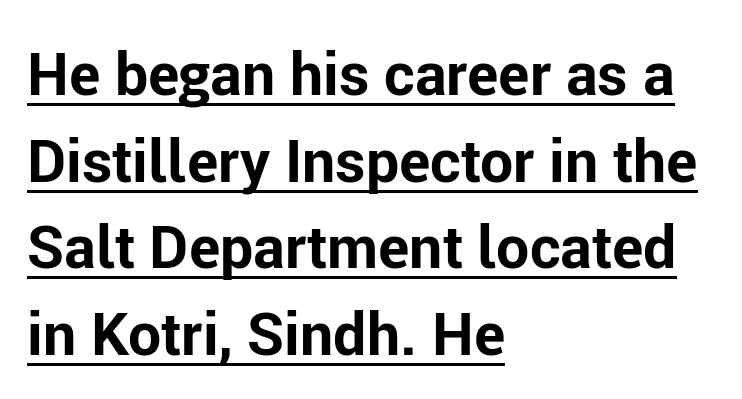
The specimen reads as upright at a glance. Does the copy run flush right? No — it runs flush left. Glance below the letters and you will spot a drawn line. This rendering leaves character spacing at its baseline value. Compared with typical paragraphs, the rows here are spaced about the same. On the weight axis this lands at bold, roughly 700.
